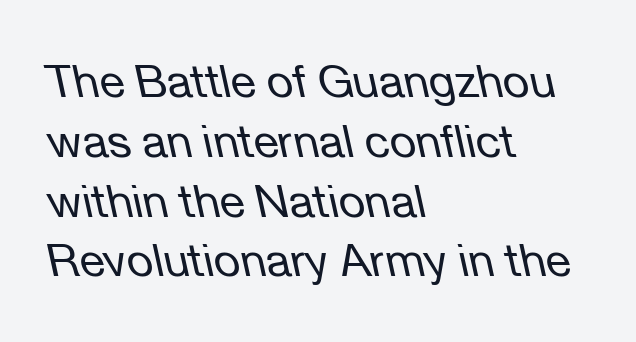
Only glyphs here, with clear space below each row. The letterforms sit at book weight or below. A typesetter would mark this as italic. Is this a fixed-width face? No — the glyphs have proportional, varying widths. These lines are set flush left with a ragged right edge. These lines keep a tight, regular rhythm from letter to letter.
